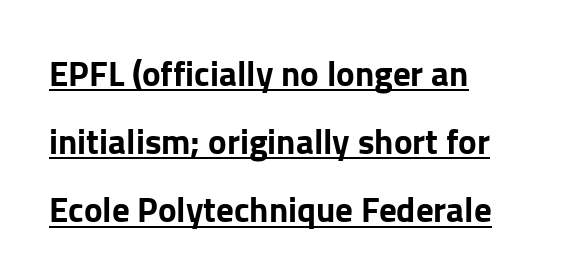
{"serif": "no", "italic": "no", "width": "normal", "stroke_contrast": "low", "x_height": "medium", "monospaced": "no", "underline": "yes", "align": "left", "line_spacing": "loose", "line_spacing_ratio": 1.95, "letter_spacing": "normal", "letter_spacing_em": 0.0, "glyph_px": 35}
